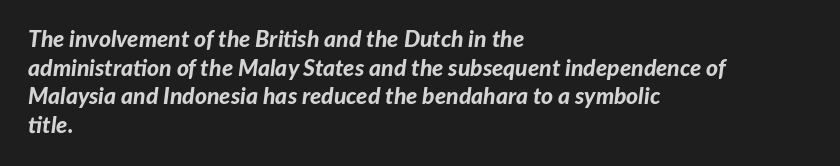
The image shows 23 px bold type, italic (leaning right); set left-aligned, line spacing 1.24x, normal letter spacing, not underlined.
